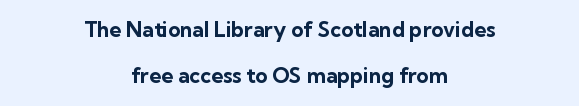
The image shows 21 px bold type, upright; set centered, loose line spacing (2.2x), normal letter spacing, not underlined.
